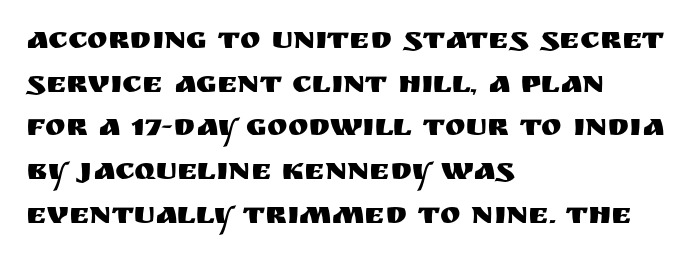
Q: Is the text italic (slanted)? A: No, it is upright.
Q: Is the typeface a serif or a sans-serif typeface? A: Sans-serif.
Q: Is the text underlined? A: No.
Q: How is the paragraph aligned? A: Left-aligned.
Q: Is the spacing between letters normal or unusually wide? A: Normal.
Q: Is the spacing between lines tight, normal or loose? A: Normal.
Q: Width (condensed, normal, or wide)? A: Normal.
Q: Stroke contrast? A: Medium.
Q: x-height? A: Large.
Q: Monospaced? A: No.
